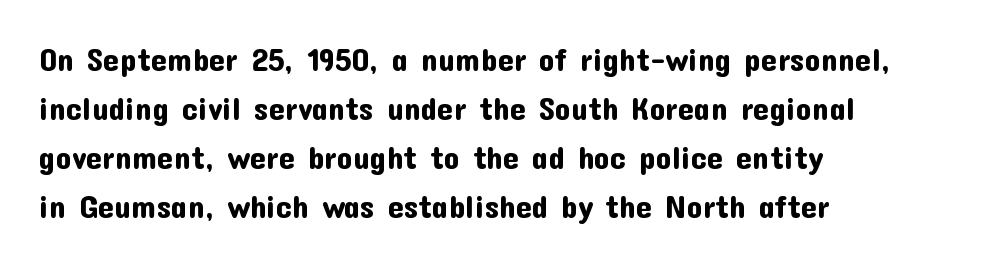
The image shows 32 px sans-serif type, upright; set left-aligned, normal line spacing (1.53x), normal letter spacing, not underlined; low stroke contrast and a medium x-height.
